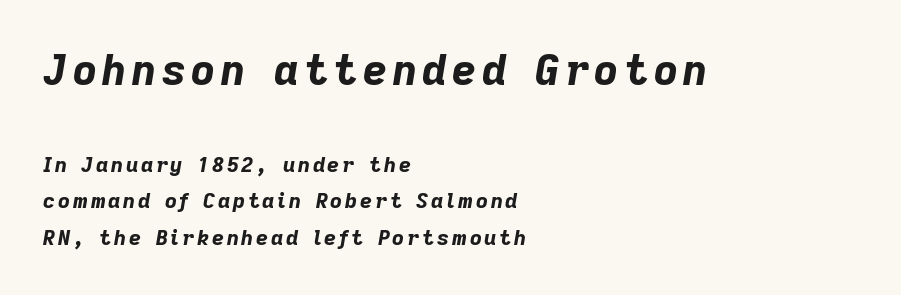
{"italic": "yes", "lean": "right", "slant_degrees": 9, "bold": "yes", "weight": "bold", "width": "normal", "stroke_contrast": "low", "x_height": "medium", "monospaced": "no", "underline": "no", "align": "left", "line_spacing_ratio": 1.76, "larger_block": "first", "size_ratio": 2.0, "glyph_px": 42}
